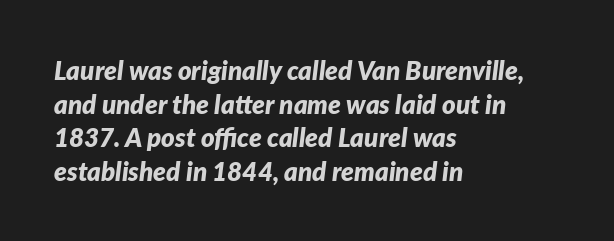
Students, observe: this is what conventionally led text looks like. Compared with typical body copy, the letter spacing here is the same. Nobody drew a line under any word here. A typesetter would mark this as italic. Heft: maximum for text — a bold. One-word summary of the alignment: left.
